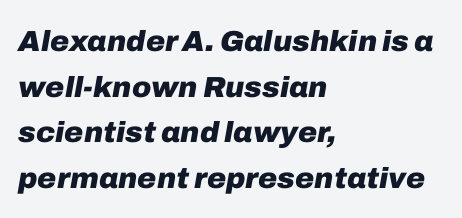
The image shows 29 px heavy type, italic (leaning right); set left-aligned, normal line spacing (1.57x), normal letter spacing, not underlined; low stroke contrast and a medium x-height.
